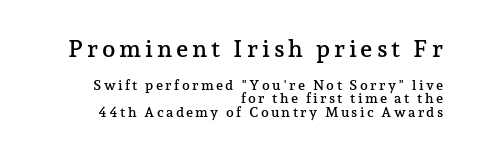
The typography opts for an upright posture over an oblique one. Descenders are the only things crossing below the line. A student would call this right alignment; a typographer would say flush right, rag left. Of the two passages, the one on top uses the larger point size.
